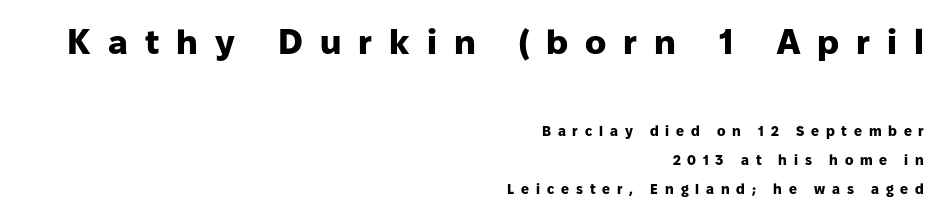
The face used here is proportionally spaced, like ordinary book or web type. To sum up the face: it is a sans, with no serifs. The block of text is sparse from top to bottom, with ample space between rows. How are the letters spaced? Widely, with obvious added tracking.
